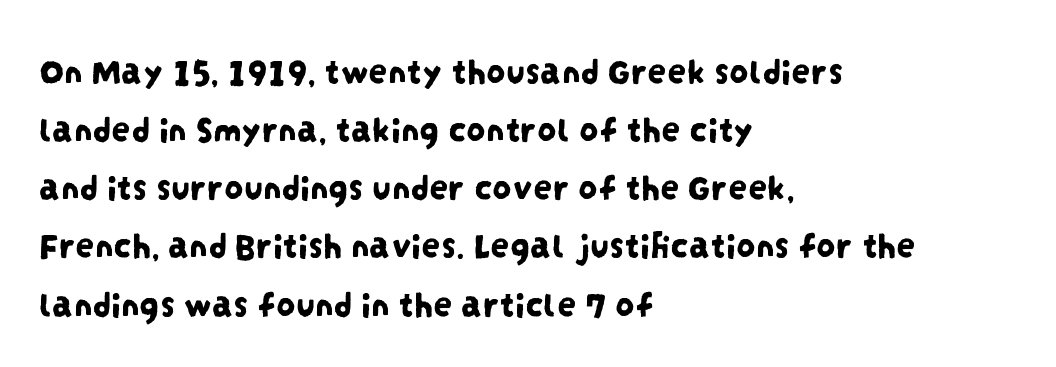
The image shows 38 px condensed sans-serif type; set left-aligned, normal line spacing (1.53x), normal letter spacing, not underlined; low stroke contrast and a large x-height.
